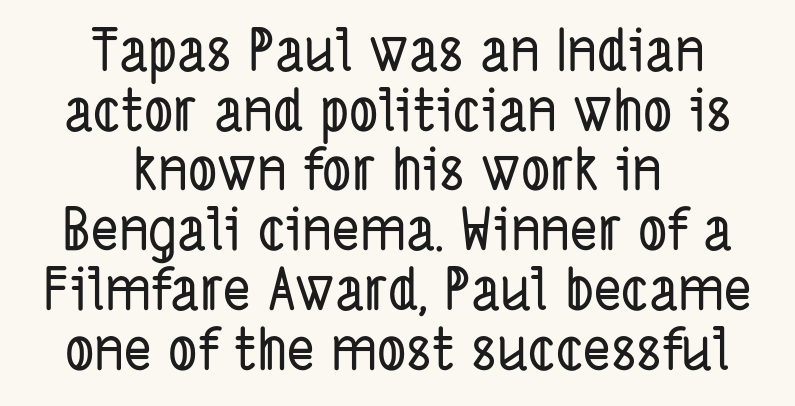
Q: Is the typeface a serif or a sans-serif typeface? A: Sans-serif.
Q: Is the text underlined? A: No.
Q: How is the paragraph aligned? A: Centered.
Q: Is the spacing between letters normal or unusually wide? A: Normal.
Q: Is the spacing between lines tight, normal or loose? A: Tight.
Q: Width (condensed, normal, or wide)? A: Condensed.
Q: Stroke contrast? A: Low.
Q: x-height? A: Medium.
Q: Monospaced? A: No.
